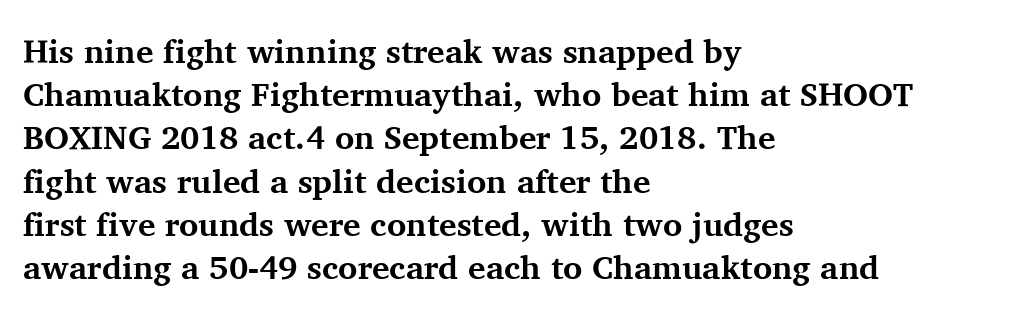
{"serif": "yes", "italic": "no", "bold": "yes", "weight": "bold", "width": "normal", "stroke_contrast": "medium", "x_height": "medium", "monospaced": "no", "underline": "no", "align": "left", "line_spacing": "normal", "line_spacing_ratio": 1.31, "letter_spacing": "normal", "letter_spacing_em": 0.0, "glyph_px": 33}
